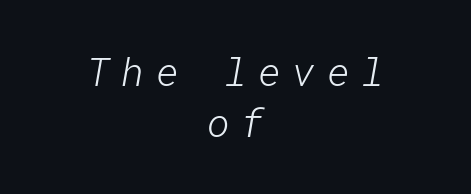
Q: Is the text bold? A: No.
Q: Is the typeface a serif or a sans-serif typeface? A: Sans-serif.
Q: Is the text underlined? A: No.
Q: How is the paragraph aligned? A: Centered.
Q: Is the spacing between letters normal or unusually wide? A: Unusually wide.
Q: Is the spacing between lines tight, normal or loose? A: Normal.
Q: Width (condensed, normal, or wide)? A: Normal.
Q: Stroke contrast? A: Low.
Q: x-height? A: Medium.
